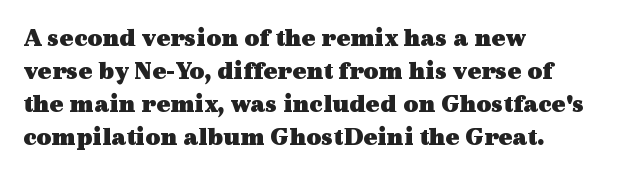
The image shows 26 px bold type, upright; set left-aligned, normal line spacing (1.27x), normal letter spacing, not underlined.
